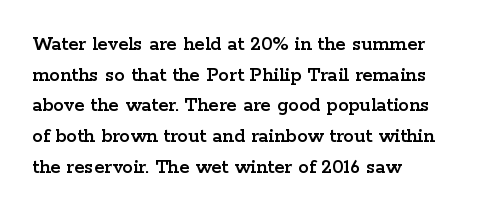
{"italic": "no", "underline": "no", "align": "left", "line_spacing": "normal", "line_spacing_ratio": 1.46, "letter_spacing": "normal", "letter_spacing_em": 0.0, "glyph_px": 21}
